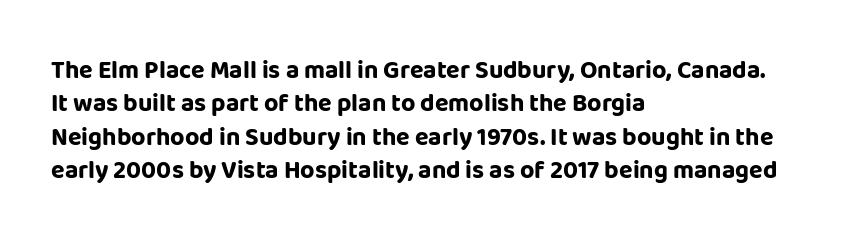
Notice how the passage keeps a crisp vertical edge on the left only. Ordinary non-slanted type is in use. This sample uses plain, unmodified letter spacing. Strong, thick strokes mark this as bold type. Normally led — the rows are evenly, conventionally spaced.
